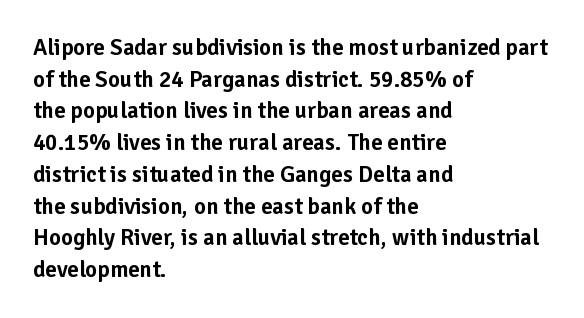
{"italic": "no", "underline": "no", "align": "left", "line_spacing": "normal", "line_spacing_ratio": 1.38, "letter_spacing": "normal", "letter_spacing_em": 0.0, "glyph_px": 23}
